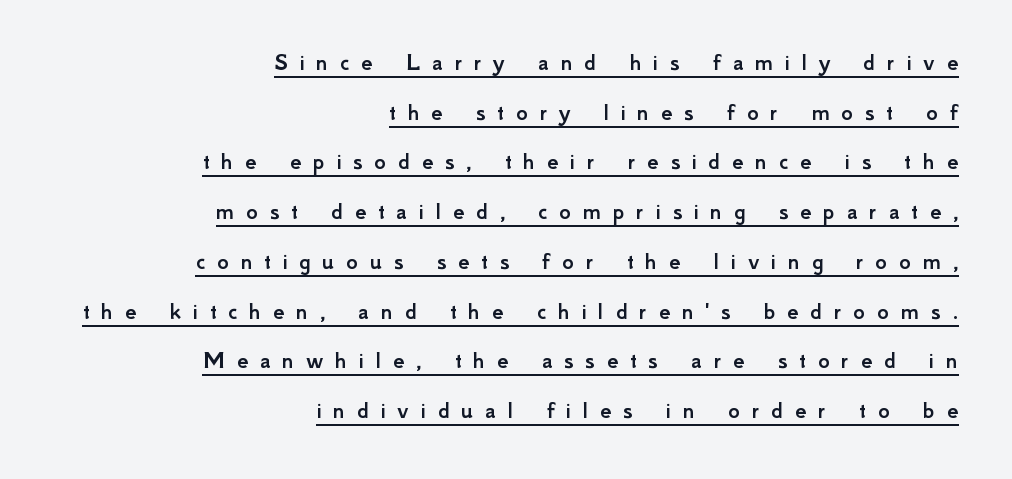
Loose tracking; the words dissolve into strings of separated letters. Has an underline been added? It has. Every row of glyphs terminates at an identical x-position on the right. Do the letters lean? They stand straight. Leading: increased.
